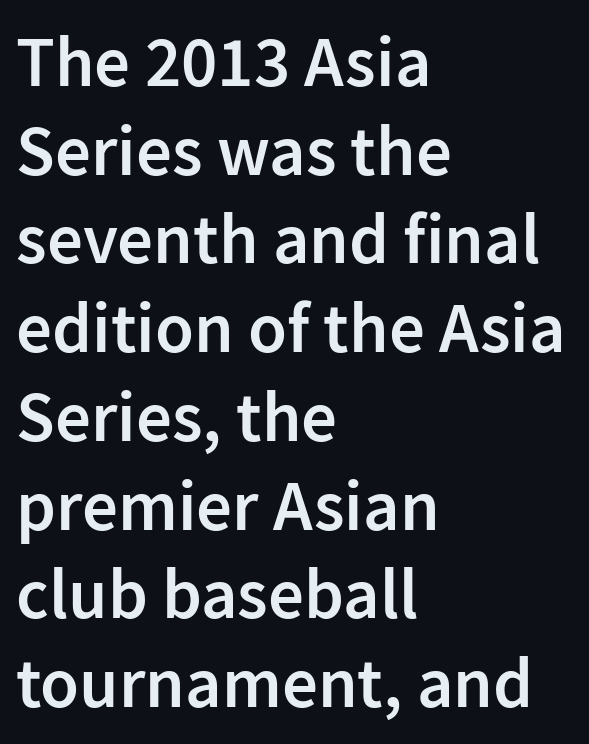
Q: Is the text bold? A: Semi-bold.
Q: Is the text italic (slanted)? A: No, it is upright.
Q: Is the typeface a serif or a sans-serif typeface? A: Sans-serif.
Q: Is the text underlined? A: No.
Q: How is the paragraph aligned? A: Left-aligned.
Q: Is the spacing between letters normal or unusually wide? A: Normal.
Q: Is the spacing between lines tight, normal or loose? A: Normal.
Q: Width (condensed, normal, or wide)? A: Normal.
Q: Stroke contrast? A: Low.
Q: x-height? A: Medium.
Q: Monospaced? A: No.
